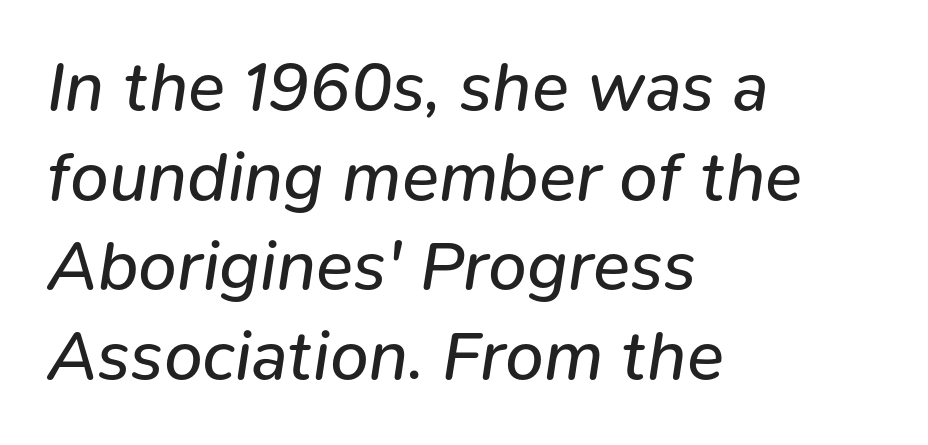
Q: Is the text bold? A: No.
Q: Is the text italic (slanted)? A: Yes, it leans right by about 9 degrees.
Q: Is the text underlined? A: No.
Q: How is the paragraph aligned? A: Left-aligned.
Q: Is the spacing between letters normal or unusually wide? A: Normal.
Q: Is the spacing between lines tight, normal or loose? A: Normal.
Q: Width (condensed, normal, or wide)? A: Normal.
Q: Stroke contrast? A: Low.
Q: x-height? A: Medium.
Q: Monospaced? A: No.
